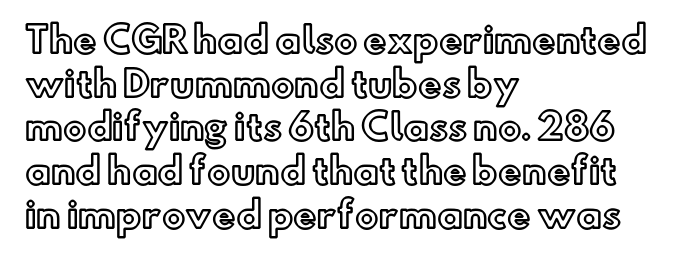
The image shows 35 px text type, upright; set left-aligned, normal line spacing (1.25x), normal letter spacing, not underlined; a small x-height.
